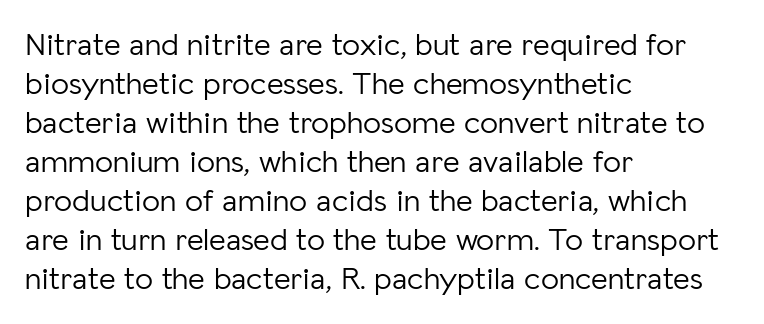
The image shows 32 px light sans-serif type, upright; set left-aligned, line spacing 1.22x, normal letter spacing, not underlined; low stroke contrast and a medium x-height.
